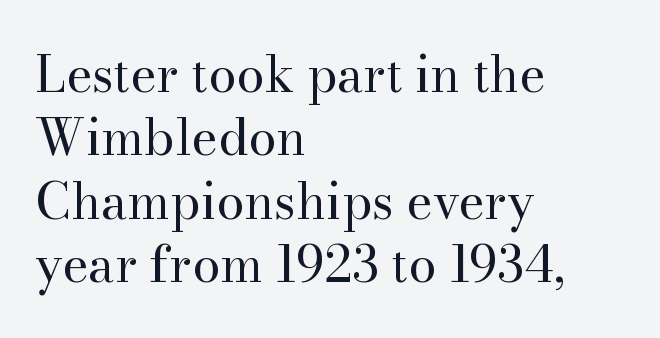
The image shows 50 px regular-weight serif type, upright; set left-aligned, normal line spacing (1.27x), normal letter spacing, not underlined; high stroke contrast and a small x-height.
